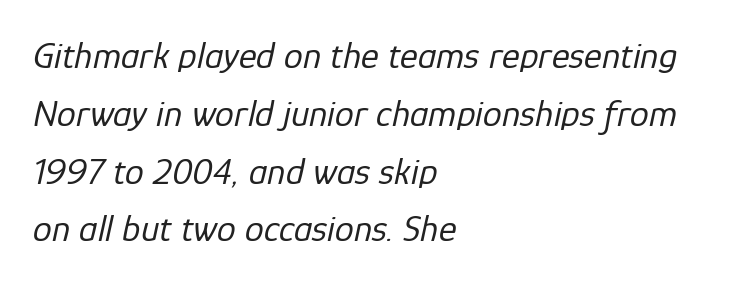
Q: Is the text bold? A: No.
Q: Is the text italic (slanted)? A: Yes, it leans right by about 12 degrees.
Q: Is the text underlined? A: No.
Q: How is the paragraph aligned? A: Left-aligned.
Q: Is the spacing between letters normal or unusually wide? A: Normal.
Q: Is the spacing between lines tight, normal or loose? A: Normal.
Q: Width (condensed, normal, or wide)? A: Normal.
Q: Stroke contrast? A: Low.
Q: x-height? A: Medium.
Q: Monospaced? A: No.
